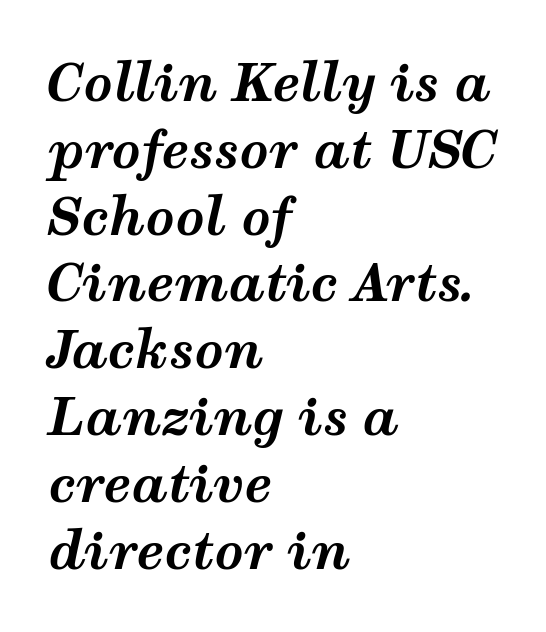
{"italic": "yes", "lean": "right", "slant_degrees": 12, "bold": "yes", "weight": "bold", "width": "wide", "stroke_contrast": "medium", "x_height": "medium", "monospaced": "no", "underline": "no", "align": "left", "line_spacing": "normal", "line_spacing_ratio": 1.31, "letter_spacing": "normal", "letter_spacing_em": 0.0, "glyph_px": 51}
